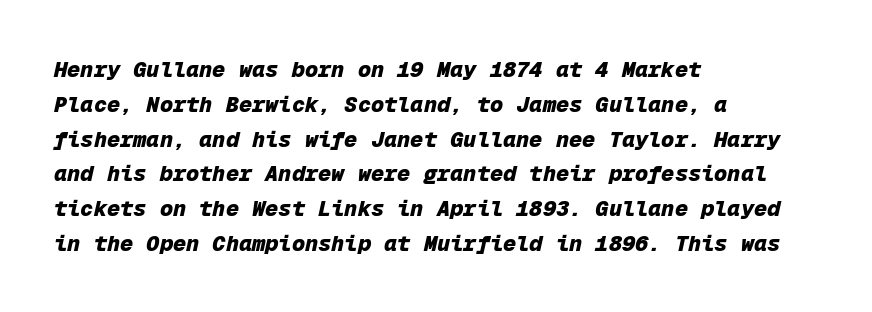
The image shows 22 px bold type, italic (leaning right); set left-aligned, normal line spacing (1.58x), normal letter spacing, not underlined.
